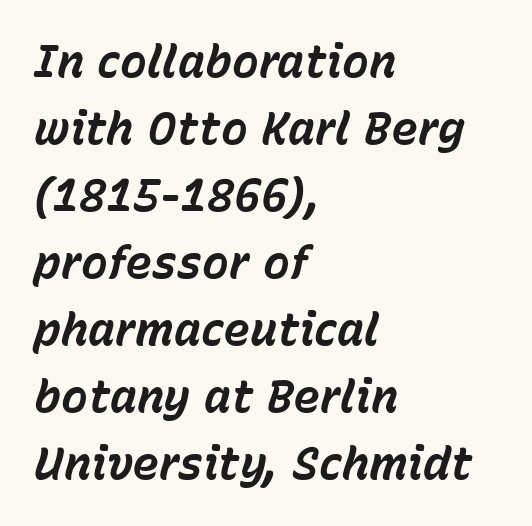
The image shows 45 px bold type, italic (leaning right); set left-aligned, normal line spacing (1.49x), normal letter spacing, not underlined; low stroke contrast and a medium x-height.
